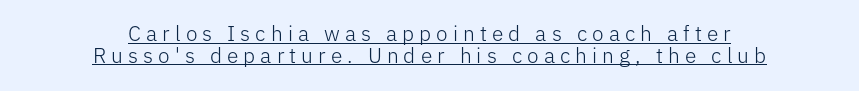
Q: Is the text bold? A: No.
Q: Is the text italic (slanted)? A: No, it is upright.
Q: Is the text underlined? A: Yes.
Q: How is the paragraph aligned? A: Centered.
Q: Is the spacing between letters normal or unusually wide? A: Unusually wide.
Q: Is the spacing between lines tight, normal or loose? A: Tight.
